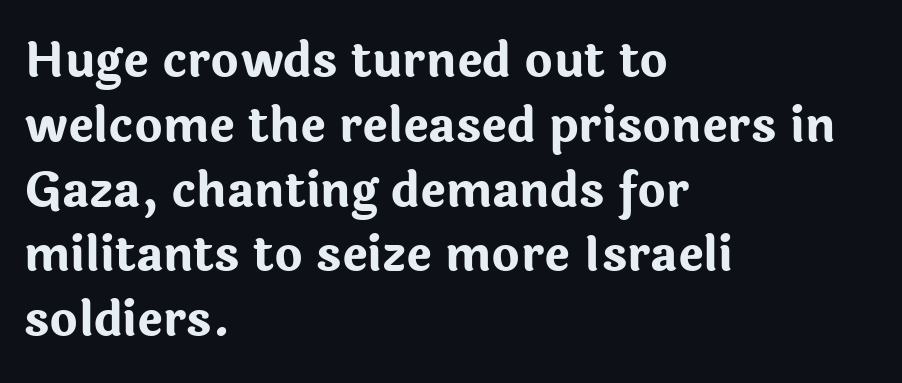
{"serif": "no", "italic": "no", "bold": "yes", "weight": "bold", "width": "normal", "stroke_contrast": "low", "x_height": "medium", "monospaced": "no", "underline": "no", "align": "left", "line_spacing": "normal", "line_spacing_ratio": 1.35, "letter_spacing": "normal", "letter_spacing_em": 0.0, "glyph_px": 48}
